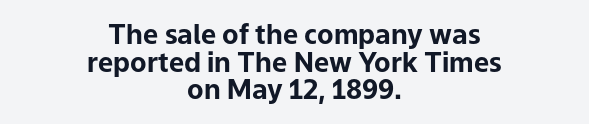
The image shows 27 px bold type, upright; set centered, tight line spacing (1.02x), normal letter spacing, not underlined.
